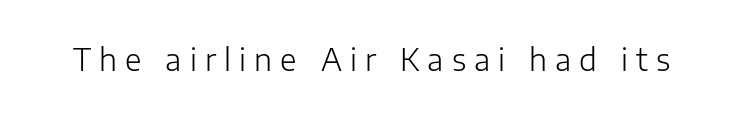
{"serif": "no", "italic": "no", "bold": "no", "weight": "light", "width": "normal", "stroke_contrast": "low", "x_height": "medium", "monospaced": "no", "underline": "no", "letter_spacing": "wide", "letter_spacing_em": 0.27, "glyph_px": 30}
